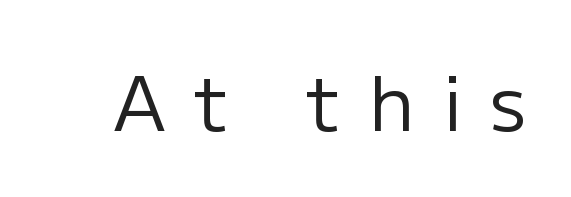
Every character sits straight up, as roman type does. The tracking jumps out immediately: characters are airy and widely separated. Each letter keeps its own natural width here, so spacing adapts to shape. Type without underlining. No feet cap the strokes, marking this as sans-serif type.
